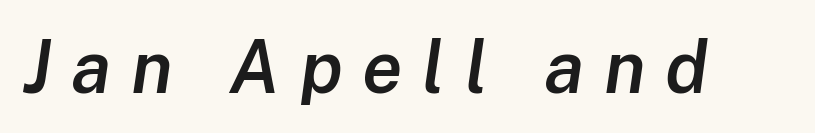
Q: Is the text bold? A: Semi-bold.
Q: Is the text italic (slanted)? A: Yes, it leans right by about 8 degrees.
Q: Is the text underlined? A: No.
Q: Is the spacing between letters normal or unusually wide? A: Unusually wide.
Q: Width (condensed, normal, or wide)? A: Normal.
Q: Stroke contrast? A: Low.
Q: x-height? A: Medium.
Q: Monospaced? A: No.
